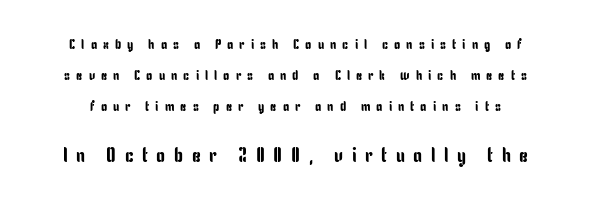
{"italic": "no", "underline": "no", "line_spacing": "loose", "line_spacing_ratio": 2.22, "letter_spacing": "wide", "letter_spacing_em": 0.43, "larger_block": "second", "size_ratio": 1.43, "glyph_px": 20}
